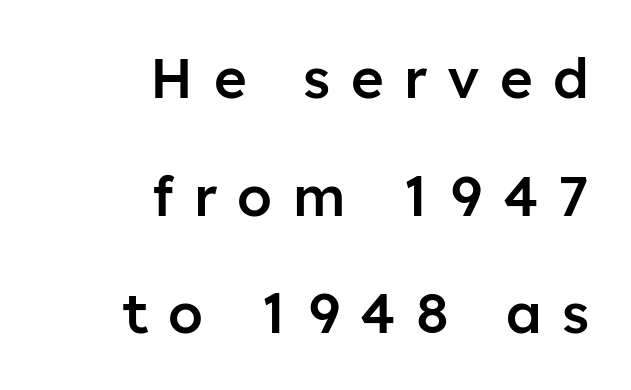
{"serif": "no", "italic": "no", "bold": "semi", "weight": "semibold", "width": "normal", "stroke_contrast": "low", "x_height": "medium", "monospaced": "no", "underline": "no", "align": "right", "line_spacing": "loose", "line_spacing_ratio": 2.1, "letter_spacing": "wide", "letter_spacing_em": 0.36, "glyph_px": 56}
